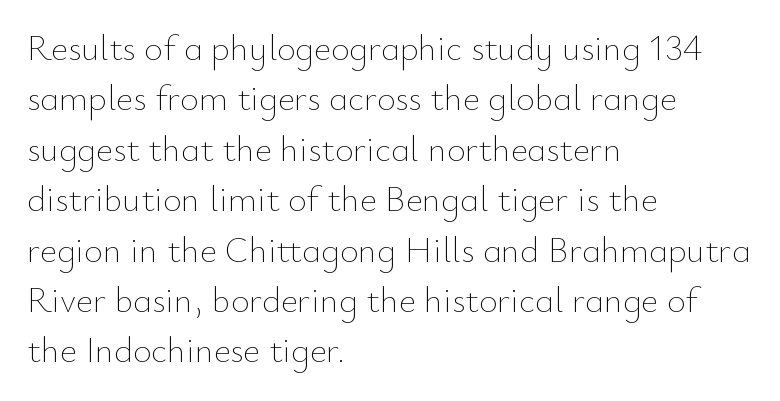
The rag falls on the right side of this text block. If you measured baseline to baseline, you'd find a middling distance. Lines of text with bare space underneath. Bold? No — there's no thickening of the strokes. Words appear dense and cohesive because spacing is normal.
